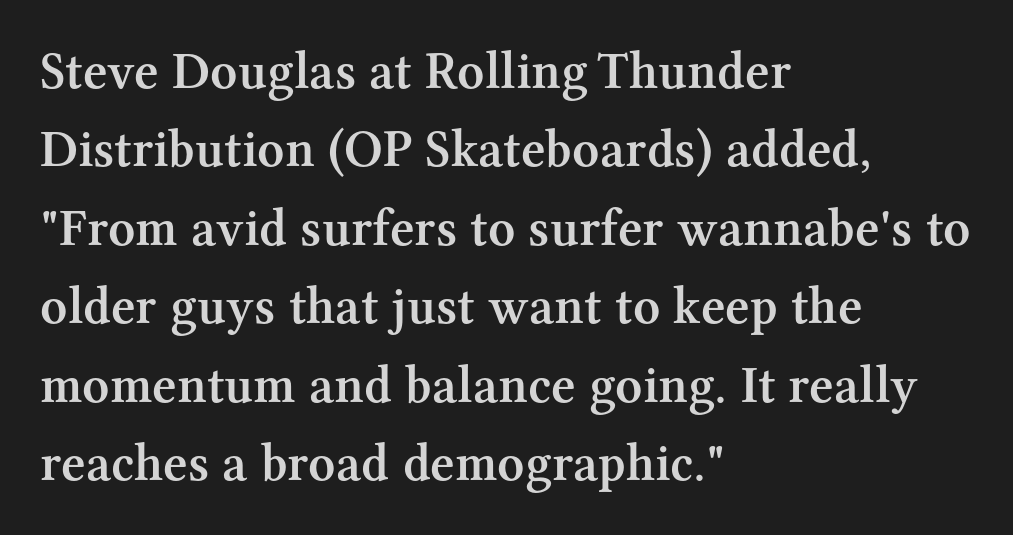
I'd describe the lettering as semibold — firm but not a full bold. Font category for this specimen: serif. This block has exactly the height ordinary leading produces. The words here are not underlined. Think of a printed novel: that variable character pitch is what you see here.
